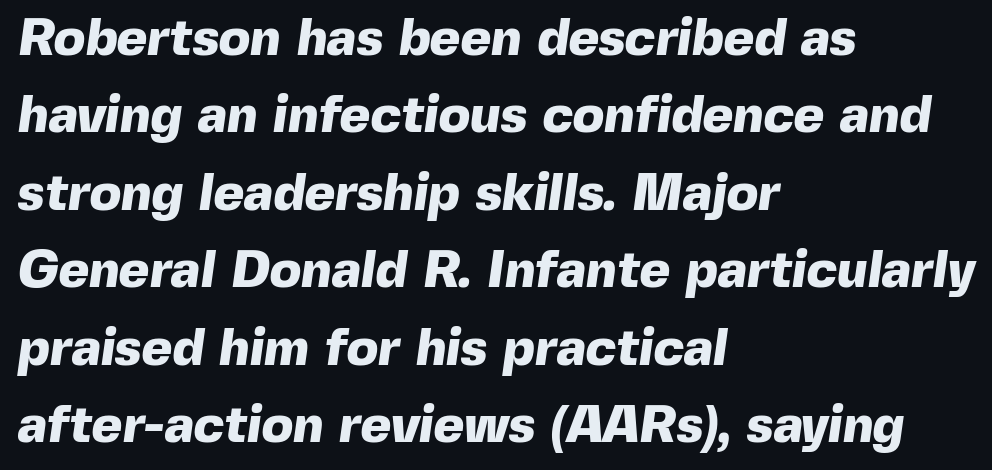
Successive baselines arrive at the customary interval. These lines keep a tight, regular rhythm from letter to letter. A student would call this left alignment; a typographer would say flush left, rag right. The letters carry no serifs — their stems end cleanly without finishing strokes.
